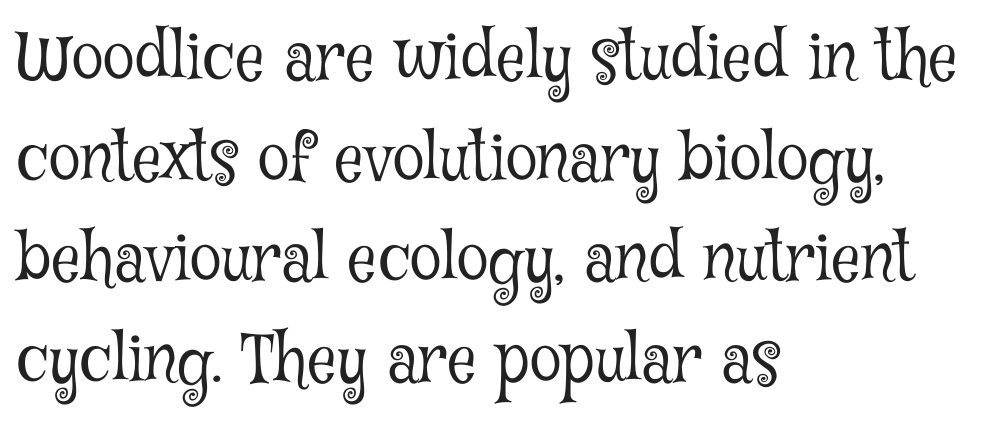
{"serif": "yes", "italic": "no", "bold": "no", "weight": "light", "width": "condensed", "stroke_contrast": "low", "x_height": "medium", "monospaced": "no", "underline": "no", "align": "left", "line_spacing": "normal", "line_spacing_ratio": 1.55, "letter_spacing": "normal", "letter_spacing_em": 0.0, "glyph_px": 65}
